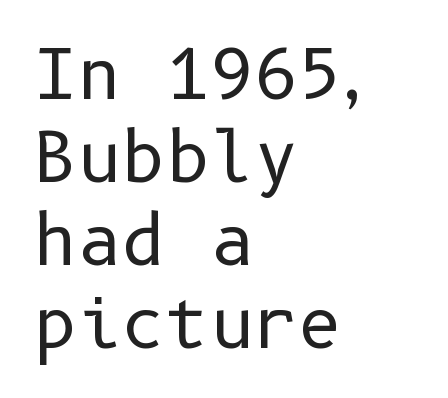
{"serif": "no", "italic": "no", "bold": "no", "weight": "regular", "width": "normal", "stroke_contrast": "low", "x_height": "medium", "underline": "no", "align": "left", "line_spacing_ratio": 1.22, "letter_spacing": "normal", "letter_spacing_em": 0.0, "glyph_px": 68}
